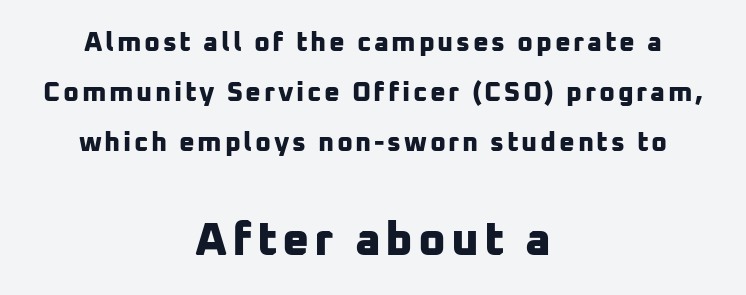
Block two is the big one; block one sits smaller above it. Does the weight exceed regular? Yes, all the way to bold. Line starts and ends both wander, symmetrically. Only glyphs here, with clear space below each row. The letters advance in unequal steps, a hallmark of proportional type. Note: no serifs on the glyphs.
